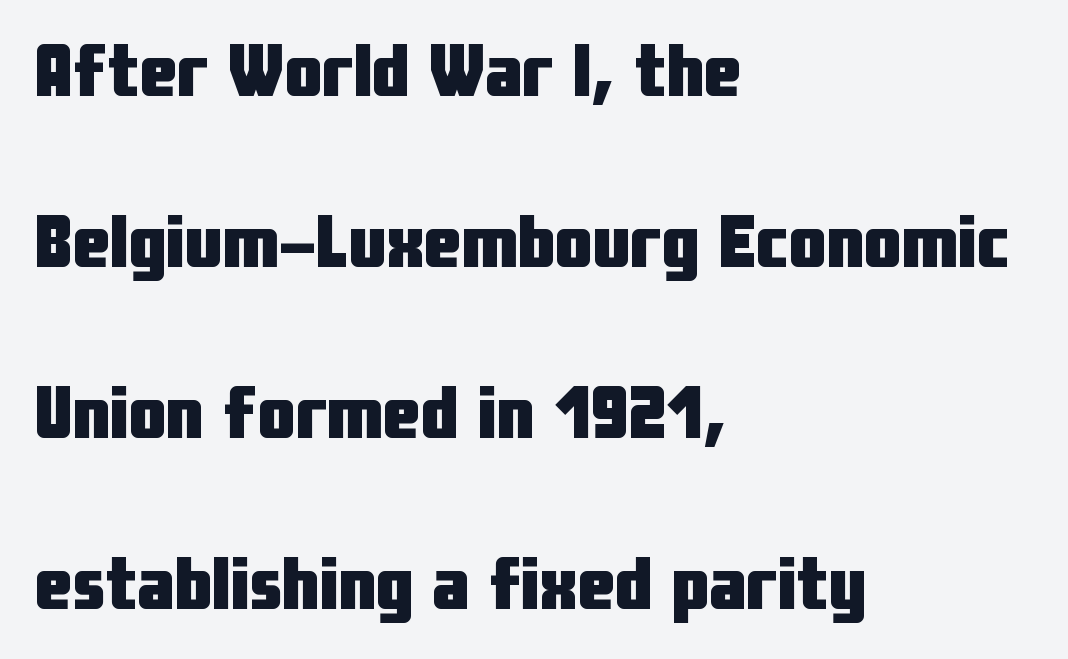
Q: Is the text bold? A: Yes.
Q: Is the text italic (slanted)? A: No, it is upright.
Q: Is the typeface a serif or a sans-serif typeface? A: Sans-serif.
Q: Is the text underlined? A: No.
Q: How is the paragraph aligned? A: Left-aligned.
Q: Is the spacing between letters normal or unusually wide? A: Normal.
Q: Is the spacing between lines tight, normal or loose? A: Loose.
Q: Width (condensed, normal, or wide)? A: Condensed.
Q: Stroke contrast? A: Low.
Q: x-height? A: Medium.
Q: Monospaced? A: No.
